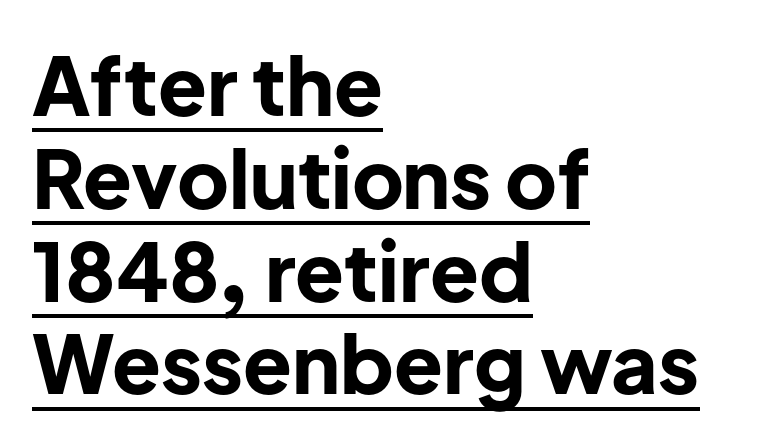
The image shows 80 px bold sans-serif type, upright; set left-aligned, line spacing 1.16x, normal letter spacing, underlined; low stroke contrast and a medium x-height.
